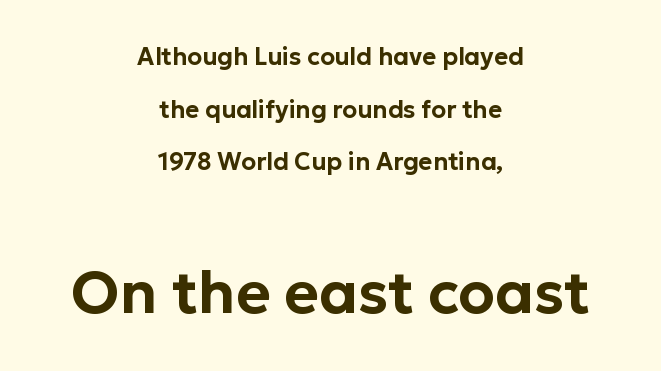
The lower block of text is set noticeably larger than the block above it. Observe the absence of serifs on each vertical stroke in this sample. Honestly, the letter spacing is just normal — you wouldn't notice it. When letters stand straight like this, we call the style roman or upright. Here the designer chose a conventional face with non-uniform glyph widths. Rows of type keep a wide berth in the vertical direction.
